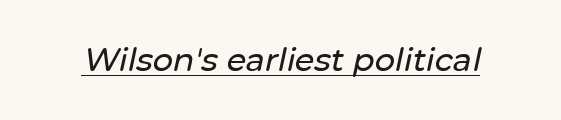
Proportional: the letters do not fall into vertical columns. Slant detected: the letters are inclined. The letters sit at their default tracking, neither squeezed nor spread. Underline: present.
